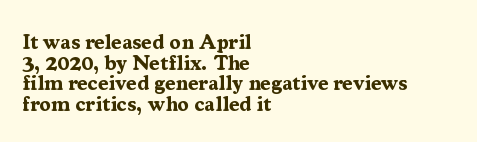
{"italic": "no", "bold": "yes", "underline": "no", "align": "left", "line_spacing": "tight", "line_spacing_ratio": 0.98, "letter_spacing": "normal", "letter_spacing_em": 0.0, "glyph_px": 21}
